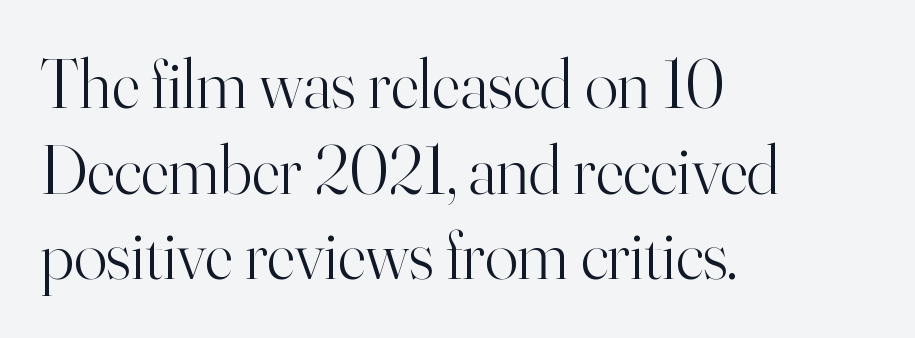
Q: Is the text bold? A: No.
Q: Is the text italic (slanted)? A: No, it is upright.
Q: Is the typeface a serif or a sans-serif typeface? A: Serif.
Q: Is the text underlined? A: No.
Q: How is the paragraph aligned? A: Left-aligned.
Q: Is the spacing between letters normal or unusually wide? A: Normal.
Q: Width (condensed, normal, or wide)? A: Normal.
Q: Stroke contrast? A: High.
Q: x-height? A: Small.
Q: Monospaced? A: No.
